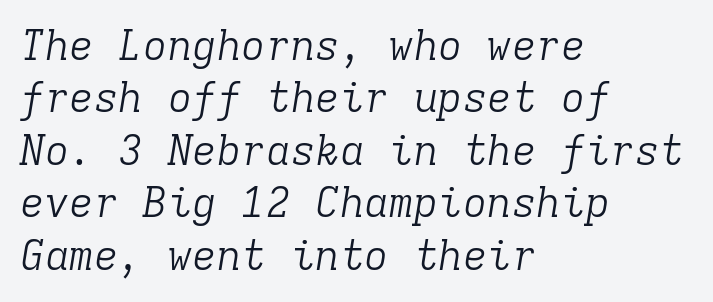
{"serif": "yes", "italic": "yes", "lean": "right", "slant_degrees": 9, "bold": "no", "weight": "light", "width": "normal", "stroke_contrast": "low", "x_height": "medium", "monospaced": "yes", "underline": "no", "align": "left", "line_spacing": "normal", "line_spacing_ratio": 1.28, "letter_spacing": "normal", "letter_spacing_em": 0.0, "glyph_px": 41}
